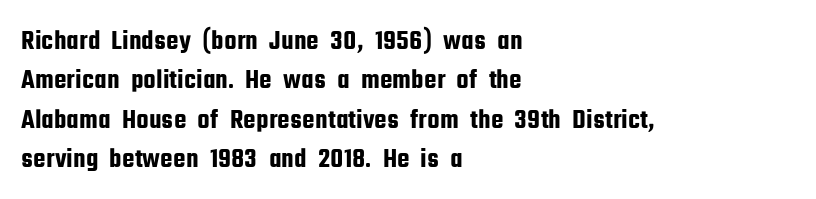
The image shows 28 px condensed sans-serif type, upright; set left-aligned, normal line spacing (1.41x), normal letter spacing, not underlined; low stroke contrast and a medium x-height.
